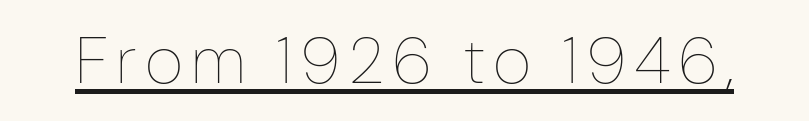
The image shows 66 px thin, condensed type, upright; set underlined; low stroke contrast and a medium x-height.
